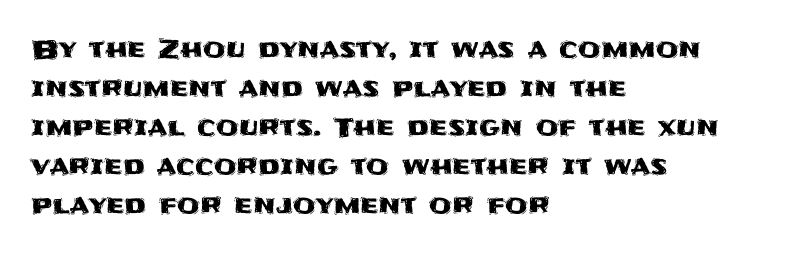
{"italic": "no", "underline": "no", "align": "left", "line_spacing": "normal", "line_spacing_ratio": 1.5, "letter_spacing": "normal", "letter_spacing_em": 0.0, "glyph_px": 26}
